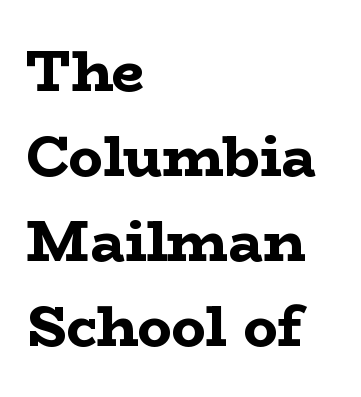
{"serif": "yes", "italic": "no", "bold": "yes", "weight": "bold", "width": "wide", "stroke_contrast": "low", "x_height": "medium", "monospaced": "no", "underline": "no", "align": "left", "line_spacing": "normal", "line_spacing_ratio": 1.49, "letter_spacing": "normal", "letter_spacing_em": 0.0, "glyph_px": 57}
